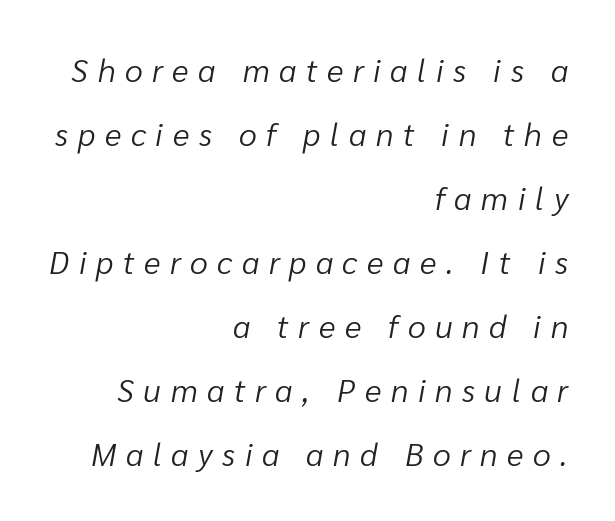
Character widths vary here, with narrow letters taking less room than wide ones. Look at the tracking — it's clearly loosened, letters drifting apart. Vertical spacing — loose. The font is comparable to plain body text, perhaps lighter. Each line ends at the same right margin while the left side varies. Descender tails drop into unmarked territory.
